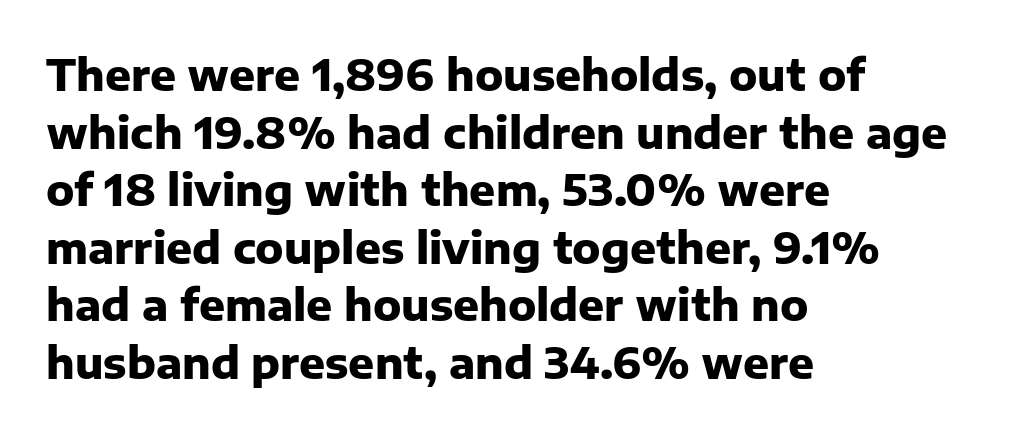
The image shows 43 px heavy sans-serif type, upright; set left-aligned, normal line spacing (1.34x), normal letter spacing, not underlined; low stroke contrast and a medium x-height.
